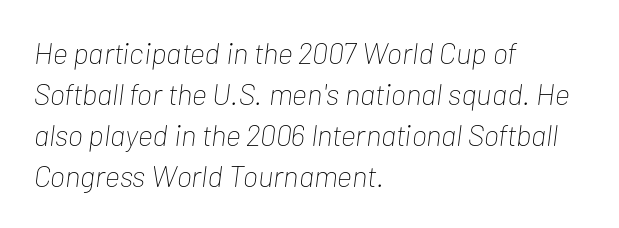
Compared with typical body copy, the letter spacing here is the same. The typesetter chose a ragged-right arrangement here. Type without underlining. Vertical spacing — default. Posture: slanted. This reads as an unemphasized weight, regular at the heaviest.
